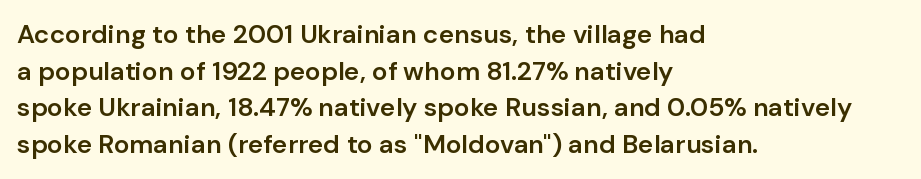
The image shows 26 px text type, upright; set left-aligned, normal line spacing (1.41x), normal letter spacing, not underlined.
